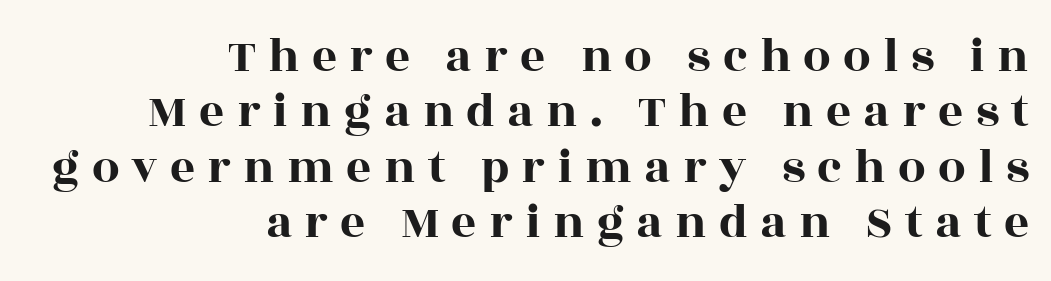
The space directly below the letters is spotless. Is there much room between lines? No — they nearly touch. Notice how the stems are strictly vertical — no italics here. Unlike a clean sans, this face finishes its strokes with serifs. Character widths vary here, with narrow letters taking less room than wide ones.
